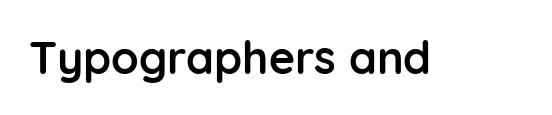
Q: Is the text bold? A: Yes.
Q: Is the text italic (slanted)? A: No, it is upright.
Q: Is the typeface a serif or a sans-serif typeface? A: Sans-serif.
Q: Is the text underlined? A: No.
Q: Is the spacing between letters normal or unusually wide? A: Normal.
Q: Width (condensed, normal, or wide)? A: Normal.
Q: Stroke contrast? A: Low.
Q: x-height? A: Medium.
Q: Monospaced? A: No.
